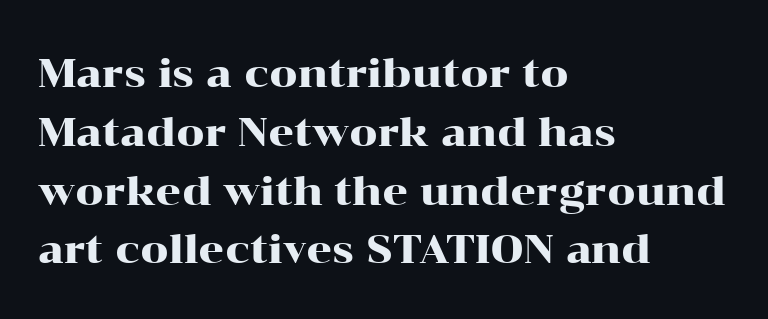
Q: Is the text italic (slanted)? A: No, it is upright.
Q: Is the typeface a serif or a sans-serif typeface? A: Serif.
Q: Is the text underlined? A: No.
Q: How is the paragraph aligned? A: Left-aligned.
Q: Is the spacing between letters normal or unusually wide? A: Normal.
Q: Is the spacing between lines tight, normal or loose? A: Normal.
Q: Width (condensed, normal, or wide)? A: Wide.
Q: Stroke contrast? A: High.
Q: x-height? A: Medium.
Q: Monospaced? A: No.
